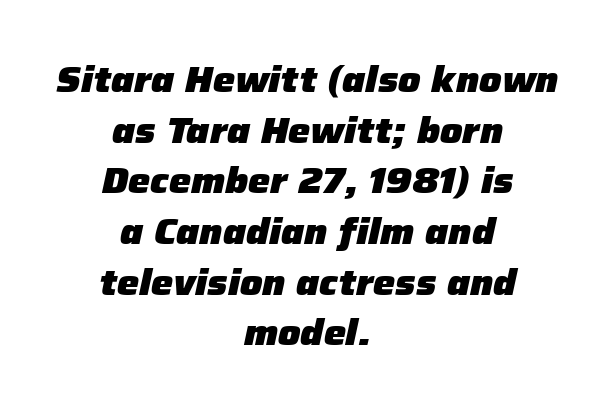
Q: Is the text bold? A: Yes.
Q: Is the text italic (slanted)? A: Yes, it leans right by about 12 degrees.
Q: Is the text underlined? A: No.
Q: How is the paragraph aligned? A: Centered.
Q: Is the spacing between letters normal or unusually wide? A: Normal.
Q: Is the spacing between lines tight, normal or loose? A: Normal.
Q: Width (condensed, normal, or wide)? A: Normal.
Q: Stroke contrast? A: Low.
Q: x-height? A: Medium.
Q: Monospaced? A: No.
